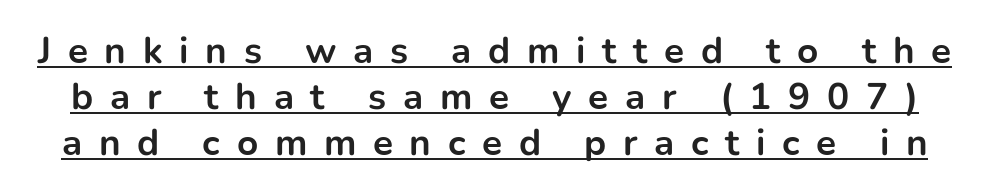
{"serif": "no", "italic": "no", "bold": "yes", "weight": "bold", "width": "normal", "stroke_contrast": "low", "x_height": "medium", "monospaced": "no", "underline": "yes", "line_spacing": "normal", "line_spacing_ratio": 1.25, "letter_spacing": "wide", "letter_spacing_em": 0.45, "glyph_px": 37}
